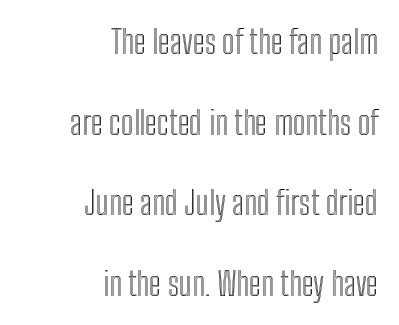
The image shows 33 px condensed type, upright; set right-aligned, loose line spacing (2.44x), normal letter spacing, not underlined; a medium x-height.
